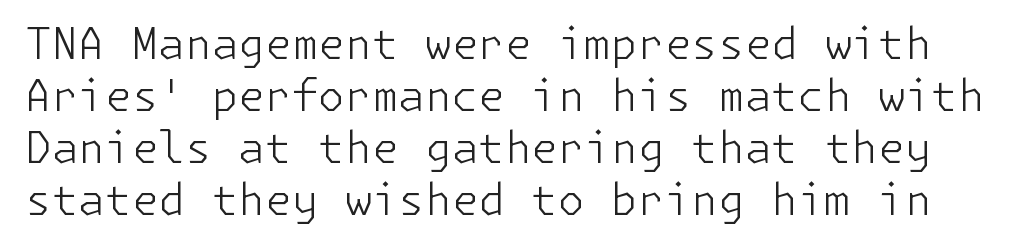
Q: Is the text bold? A: No.
Q: Is the text italic (slanted)? A: No, it is upright.
Q: Is the typeface a serif or a sans-serif typeface? A: Sans-serif.
Q: Is the text underlined? A: No.
Q: Is the spacing between letters normal or unusually wide? A: Normal.
Q: Width (condensed, normal, or wide)? A: Normal.
Q: Stroke contrast? A: Low.
Q: x-height? A: Medium.
